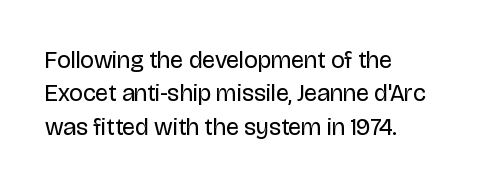
The letterforms sit at book weight or below. Posture: straight, roman, zero tilt. Tracking value appears to be zero — textbook default spacing. The passage shown stacks its lines at a standard gap. Is the block centered? No — it sits flush against the left margin. The foot of each line stays bare and open.
